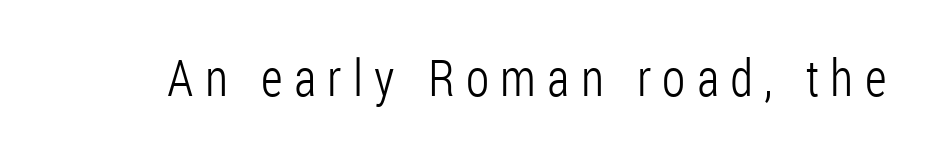
Q: Is the text bold? A: No.
Q: Is the text italic (slanted)? A: No, it is upright.
Q: Is the typeface a serif or a sans-serif typeface? A: Sans-serif.
Q: Is the text underlined? A: No.
Q: Is the spacing between letters normal or unusually wide? A: Unusually wide.
Q: Width (condensed, normal, or wide)? A: Condensed.
Q: Stroke contrast? A: Low.
Q: x-height? A: Medium.
Q: Monospaced? A: No.
